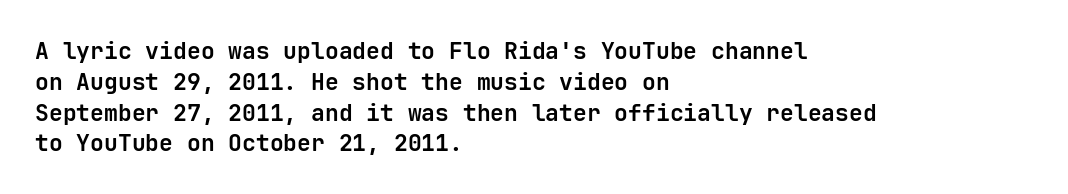
{"italic": "no", "bold": "yes", "underline": "no", "align": "left", "line_spacing": "normal", "line_spacing_ratio": 1.34, "letter_spacing": "normal", "letter_spacing_em": 0.0, "glyph_px": 23}
